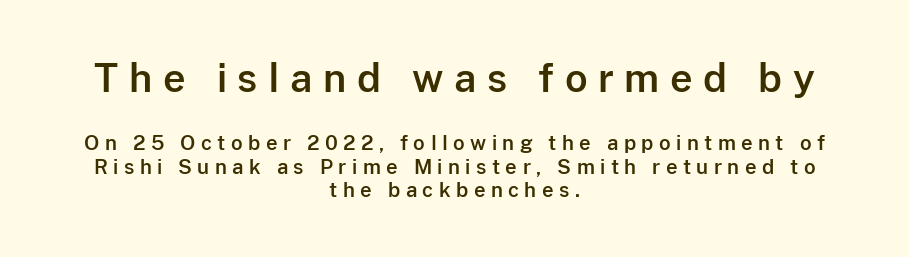
{"serif": "no", "italic": "no", "width": "normal", "stroke_contrast": "low", "x_height": "medium", "monospaced": "no", "underline": "no", "align": "center", "line_spacing_ratio": 1.18, "letter_spacing": "wide", "letter_spacing_em": 0.27, "larger_block": "first", "size_ratio": 1.95, "glyph_px": 39}
